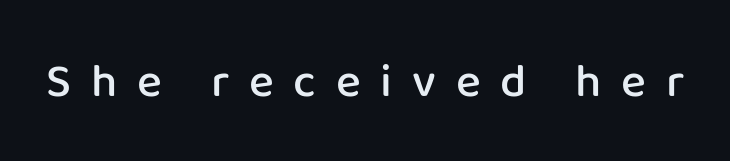
Q: Is the text bold? A: Semi-bold.
Q: Is the text italic (slanted)? A: No, it is upright.
Q: Is the typeface a serif or a sans-serif typeface? A: Sans-serif.
Q: Is the text underlined? A: No.
Q: Is the spacing between letters normal or unusually wide? A: Unusually wide.
Q: Width (condensed, normal, or wide)? A: Normal.
Q: Stroke contrast? A: Low.
Q: x-height? A: Medium.
Q: Monospaced? A: No.
